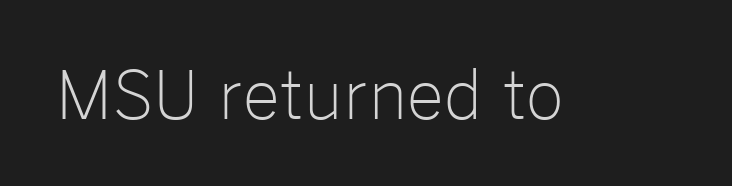
The image shows 66 px light sans-serif type, upright; set normal letter spacing, not underlined; low stroke contrast and a medium x-height.
